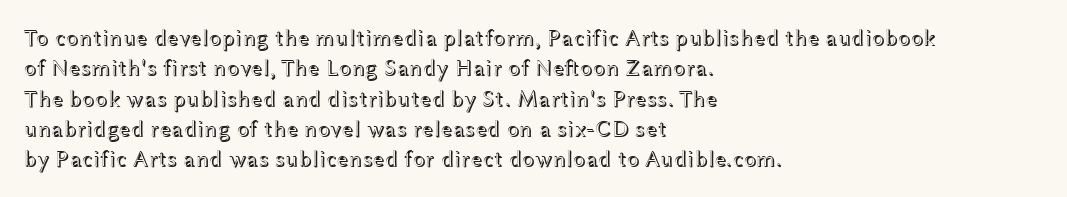
The image shows 23 px text type, upright; set left-aligned, normal line spacing (1.32x), normal letter spacing, not underlined.
